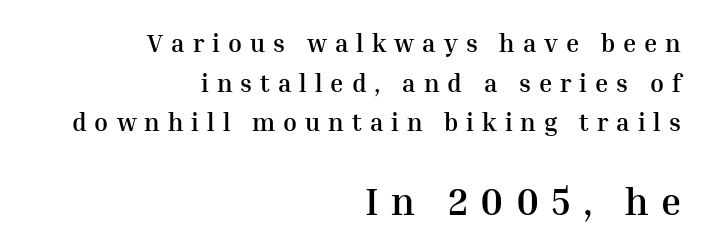
Q: Is the text bold? A: Yes.
Q: Is the text italic (slanted)? A: No, it is upright.
Q: Is the typeface a serif or a sans-serif typeface? A: Serif.
Q: Is the text underlined? A: No.
Q: How is the paragraph aligned? A: Right-aligned.
Q: Is the spacing between letters normal or unusually wide? A: Unusually wide.
Q: Is the spacing between lines tight, normal or loose? A: Normal.
Q: Which block of text is set in a larger size, the first (top) or the second (bottom)? A: The second (bottom) one.
Q: Width (condensed, normal, or wide)? A: Normal.
Q: Stroke contrast? A: Medium.
Q: x-height? A: Medium.
Q: Monospaced? A: No.
